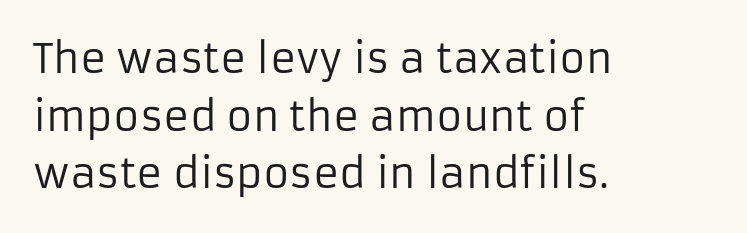
The image shows 40 px regular-weight sans-serif type, upright; set left-aligned, normal line spacing (1.44x), normal letter spacing, not underlined; low stroke contrast and a medium x-height.
